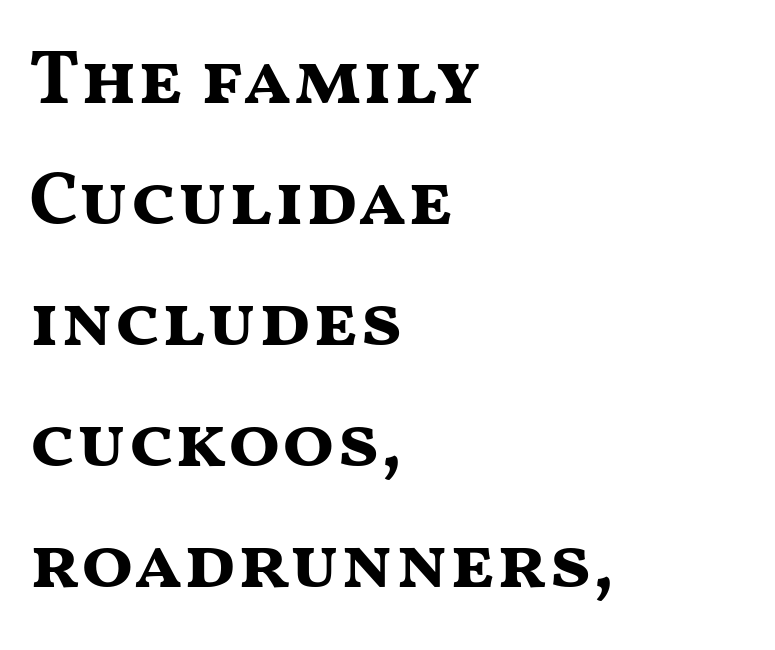
{"serif": "no", "italic": "no", "bold": "yes", "weight": "bold", "width": "wide", "stroke_contrast": "medium", "x_height": "medium", "monospaced": "no", "underline": "no", "align": "left", "line_spacing": "normal", "line_spacing_ratio": 1.57, "letter_spacing": "normal", "letter_spacing_em": 0.0, "glyph_px": 77}
